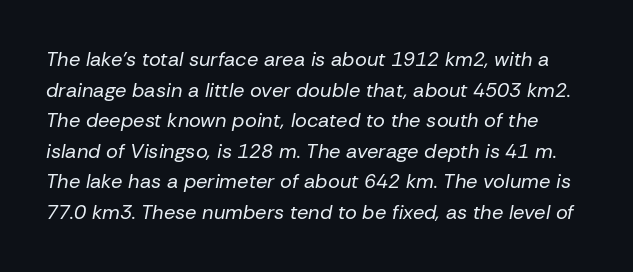
{"italic": "yes", "lean": "right", "slant_degrees": 10, "bold": "no", "underline": "no", "line_spacing": "normal", "line_spacing_ratio": 1.53, "letter_spacing": "normal", "letter_spacing_em": 0.0, "glyph_px": 20}
